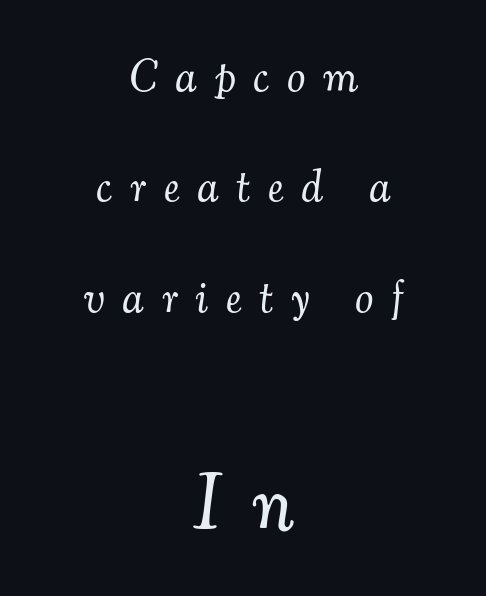
The face used here is proportionally spaced, like ordinary book or web type. The passage shown stacks its lines with a broad gap. The strokes carry an ordinary text weight at most. Examine the stroke ends and you'll spot serifs. Is the type slanted? Yes — the strokes lean at a clear angle. Lines of text with bare space underneath.
